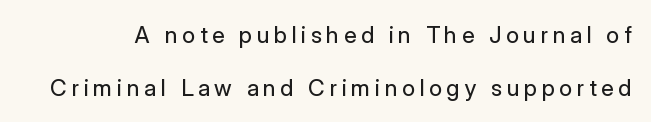
{"italic": "no", "bold": "no", "underline": "no", "line_spacing": "loose", "line_spacing_ratio": 2.29, "letter_spacing": "wide", "letter_spacing_em": 0.2, "glyph_px": 23}
